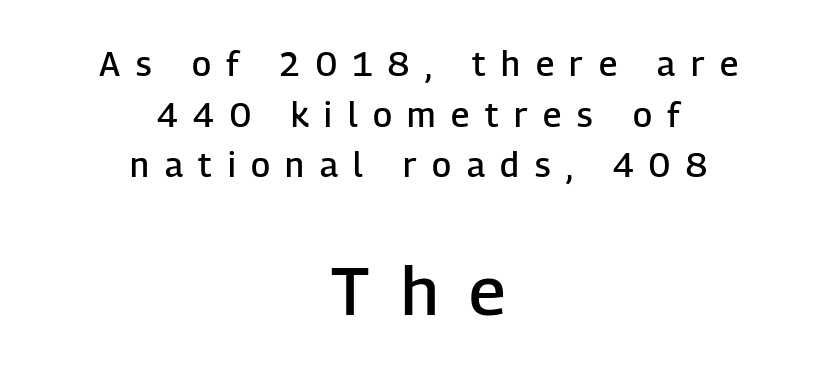
The image shows 68 px semibold sans-serif type, upright; set centered, normal line spacing (1.49x), unusually wide letter spacing (+0.46 em), not underlined; the second (bottom) block is 2.0x larger; low stroke contrast and a medium x-height.
